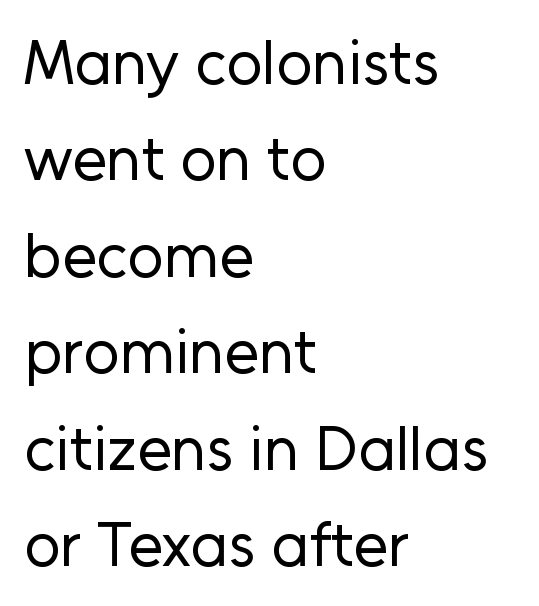
The image shows 63 px regular-weight sans-serif type, upright; set left-aligned, normal line spacing (1.53x), normal letter spacing, not underlined; low stroke contrast and a medium x-height.
